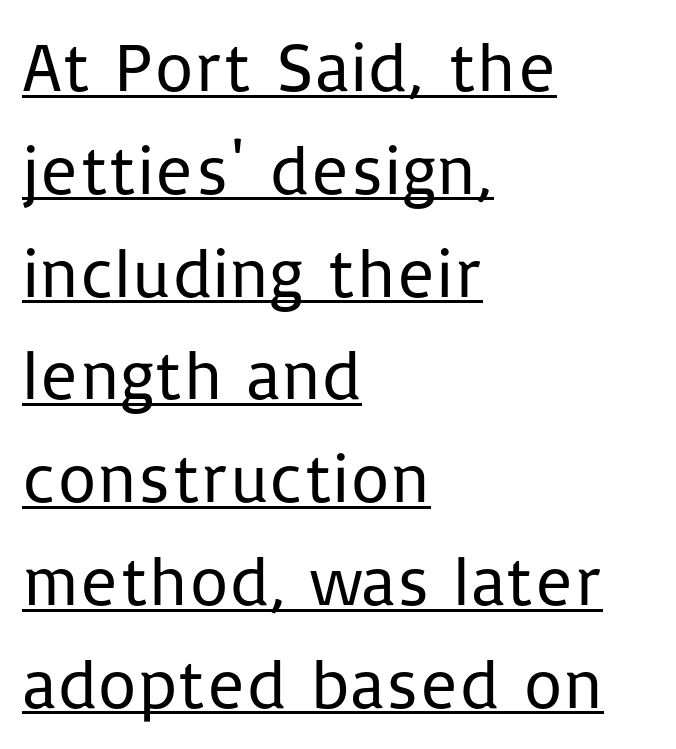
If you drew a ruler down the left edge, every line would touch it. Compared with undecorated copy, this sample adds a rule below the words. In terms of posture, this sample is upright. The letterforms sit shoulder to shoulder at normal distance. Weight: regular or lighter. Notice how descenders clear the ascenders below comfortably — that's standard leading.
